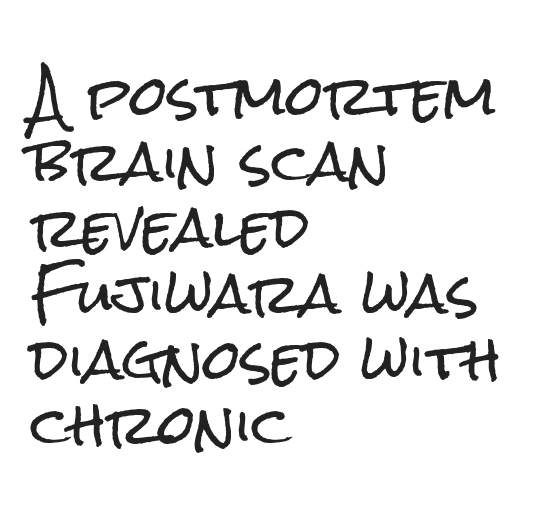
The paragraph shown leans on its left margin. Characters remain perfectly vertical along every line. How are the letters spaced? Ordinarily, with no added tracking. The string is rendered with underlining switched off.
